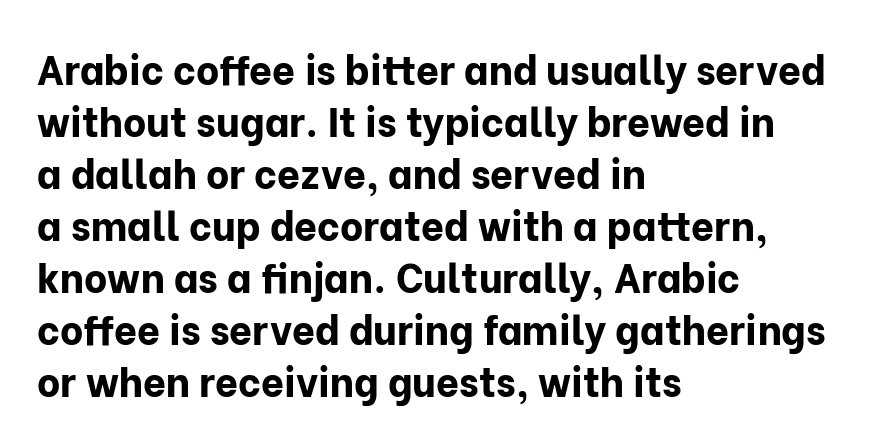
Q: Is the text bold? A: Yes.
Q: Is the text italic (slanted)? A: No, it is upright.
Q: Is the typeface a serif or a sans-serif typeface? A: Sans-serif.
Q: Is the text underlined? A: No.
Q: How is the paragraph aligned? A: Left-aligned.
Q: Is the spacing between letters normal or unusually wide? A: Normal.
Q: Is the spacing between lines tight, normal or loose? A: Normal.
Q: Width (condensed, normal, or wide)? A: Normal.
Q: Stroke contrast? A: Low.
Q: x-height? A: Medium.
Q: Monospaced? A: No.
